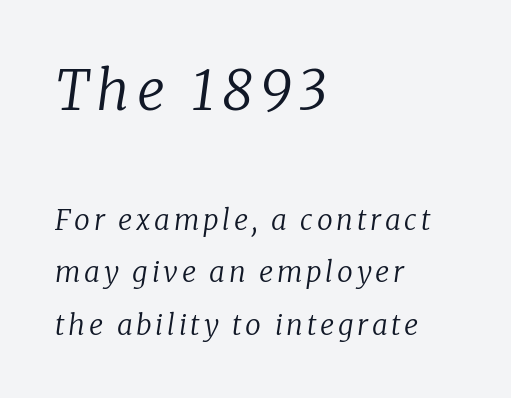
{"serif": "yes", "italic": "yes", "lean": "right", "slant_degrees": 8, "bold": "no", "weight": "regular", "width": "normal", "stroke_contrast": "low", "x_height": "medium", "monospaced": "no", "underline": "no", "align": "left", "line_spacing_ratio": 1.87, "larger_block": "first", "size_ratio": 1.96, "glyph_px": 55}
